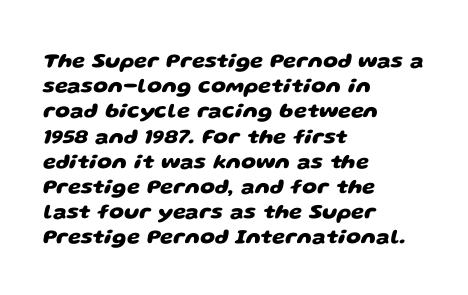
The image shows 21 px bold type; set left-aligned, line spacing 1.2x, normal letter spacing, not underlined.
